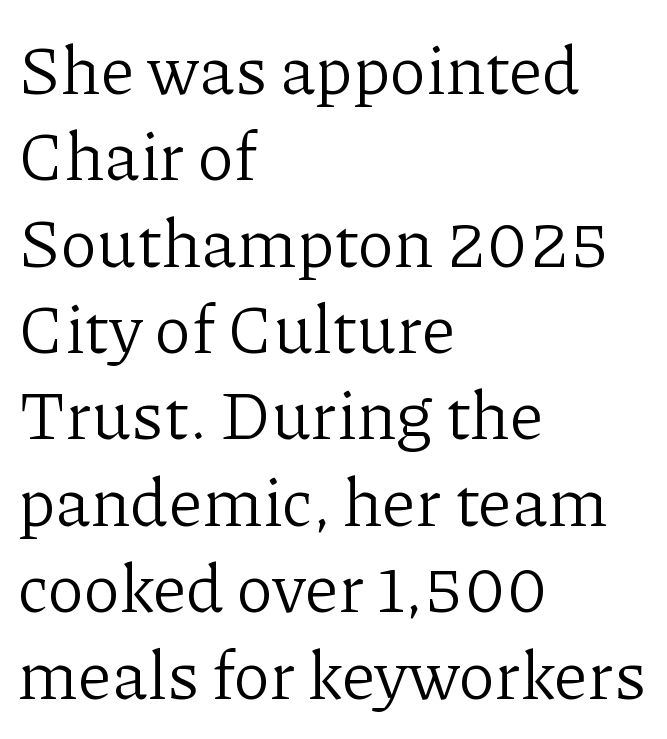
{"serif": "yes", "italic": "no", "bold": "no", "weight": "light", "width": "normal", "stroke_contrast": "low", "x_height": "medium", "monospaced": "no", "underline": "no", "align": "left", "line_spacing": "normal", "line_spacing_ratio": 1.27, "letter_spacing": "normal", "letter_spacing_em": 0.0, "glyph_px": 68}
